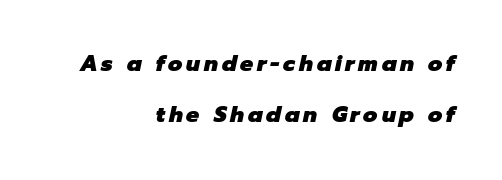
These lines were composed using italics. Line endings align vertically; line beginnings do not. Thick stems and heavy bowls — unmistakably bold. Line spacing here is loose. Quick note: underline off.
